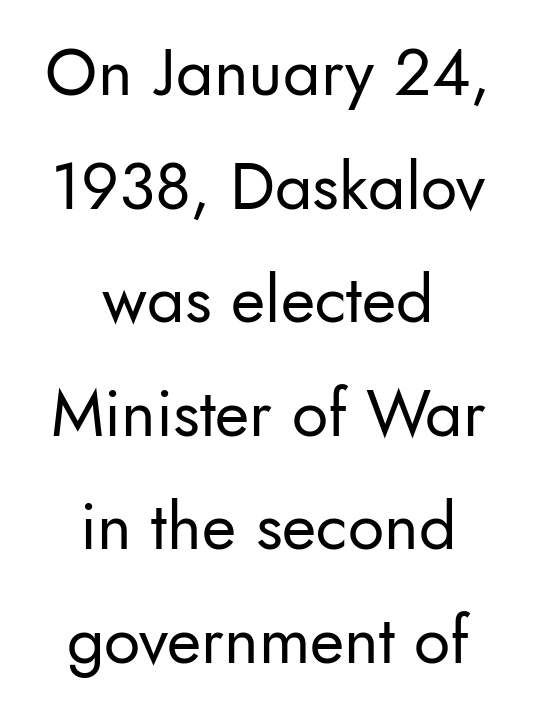
Italic: no, the glyphs are upright roman. The gap between lines stays unmarked. Note the varied advance widths — an 'i' is clearly narrower than an 'm'. The rendering shows plain stroke endings on the letterforms — a sans-serif design. These lines are centered, leaving both edges ragged. Unbolded letterforms with no extra heft.
